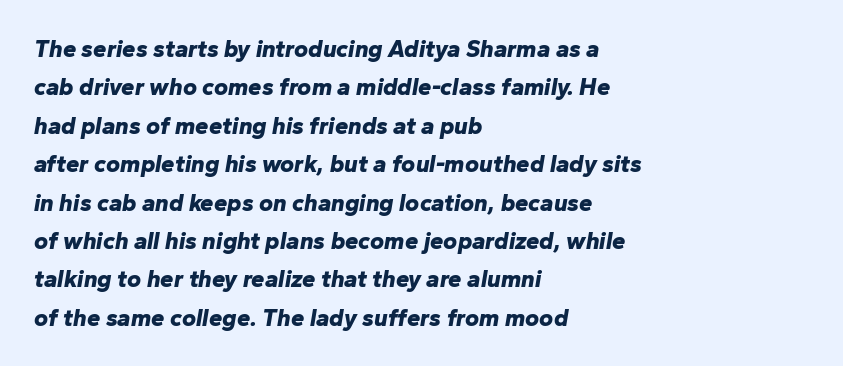
{"italic": "yes", "lean": "right", "slant_degrees": 10, "bold": "yes", "underline": "no", "align": "left", "line_spacing": "normal", "line_spacing_ratio": 1.6, "letter_spacing": "normal", "letter_spacing_em": 0.0, "glyph_px": 24}
